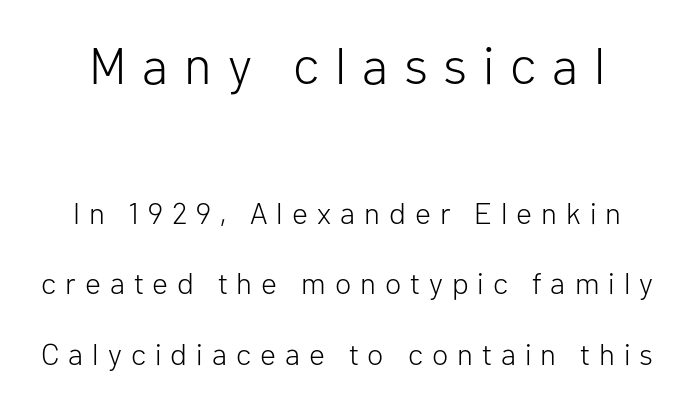
The image shows 52 px light sans-serif type, upright; set loose line spacing (2.34x), unusually wide letter spacing (+0.3 em), not underlined; the first (top) block is 1.73x larger; low stroke contrast and a medium x-height.
